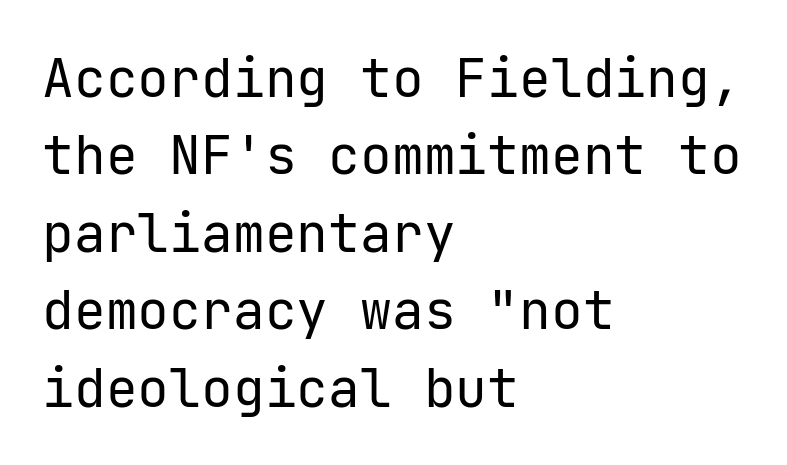
The face used here is rendered with its standard letterfit. Honestly, the row spacing looks completely unremarkable. The typeface chosen for these lines omits serifs. The letters stand upright; this is a roman face. Unmarked baselines from the first word to the last.
